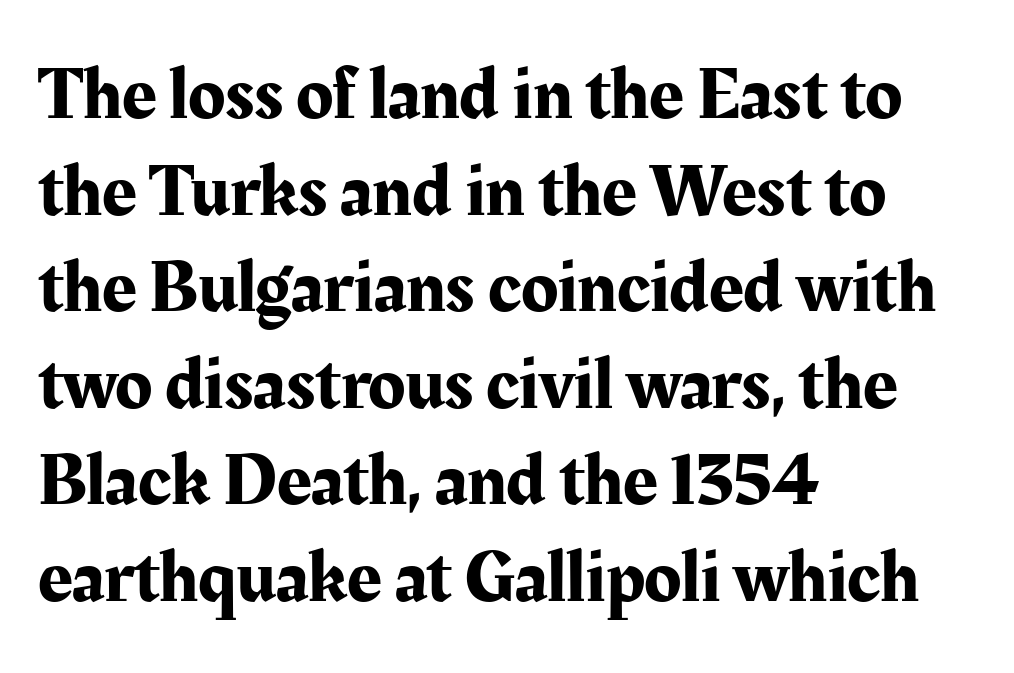
{"serif": "yes", "italic": "no", "width": "normal", "stroke_contrast": "medium", "x_height": "medium", "monospaced": "no", "underline": "no", "align": "left", "line_spacing": "normal", "line_spacing_ratio": 1.27, "letter_spacing": "normal", "letter_spacing_em": 0.0, "glyph_px": 76}
